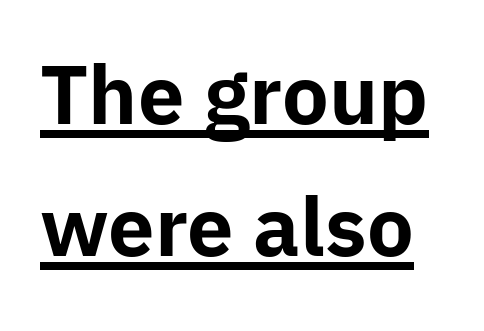
The image shows 79 px bold sans-serif type, upright; set normal line spacing (1.67x), normal letter spacing, underlined; low stroke contrast and a medium x-height.
